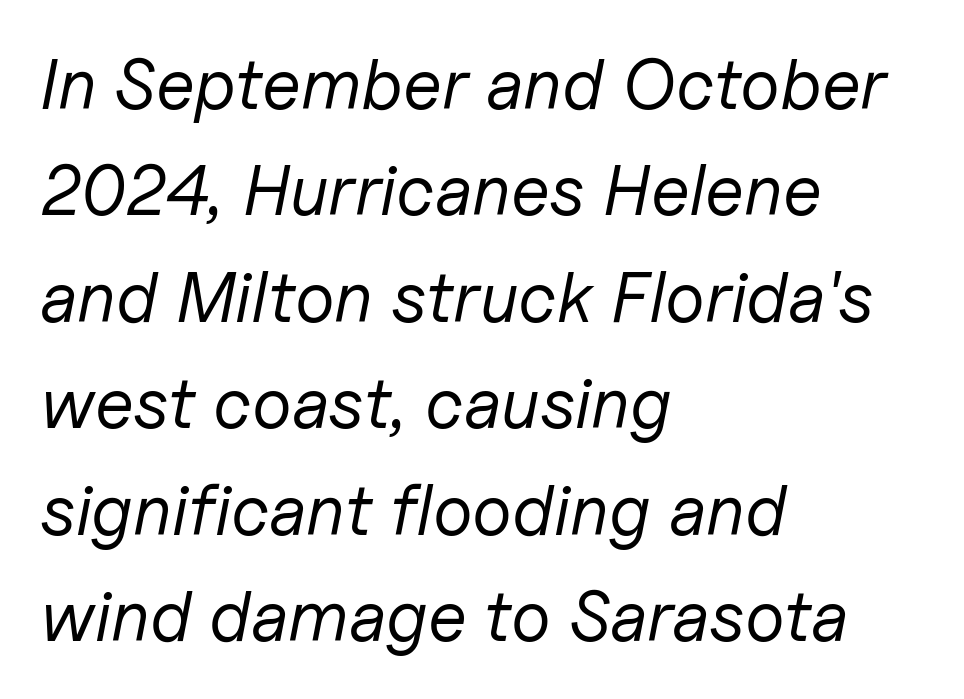
Q: Is the text bold? A: No.
Q: Is the text italic (slanted)? A: Yes, it leans right by about 11 degrees.
Q: Is the text underlined? A: No.
Q: How is the paragraph aligned? A: Left-aligned.
Q: Is the spacing between letters normal or unusually wide? A: Normal.
Q: Is the spacing between lines tight, normal or loose? A: Normal.
Q: Width (condensed, normal, or wide)? A: Normal.
Q: Stroke contrast? A: Low.
Q: x-height? A: Medium.
Q: Monospaced? A: No.
